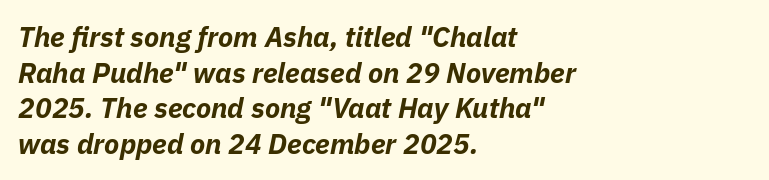
The image shows 28 px bold type, italic (leaning right); set left-aligned, normal line spacing (1.27x), normal letter spacing, not underlined; low stroke contrast and a medium x-height.
